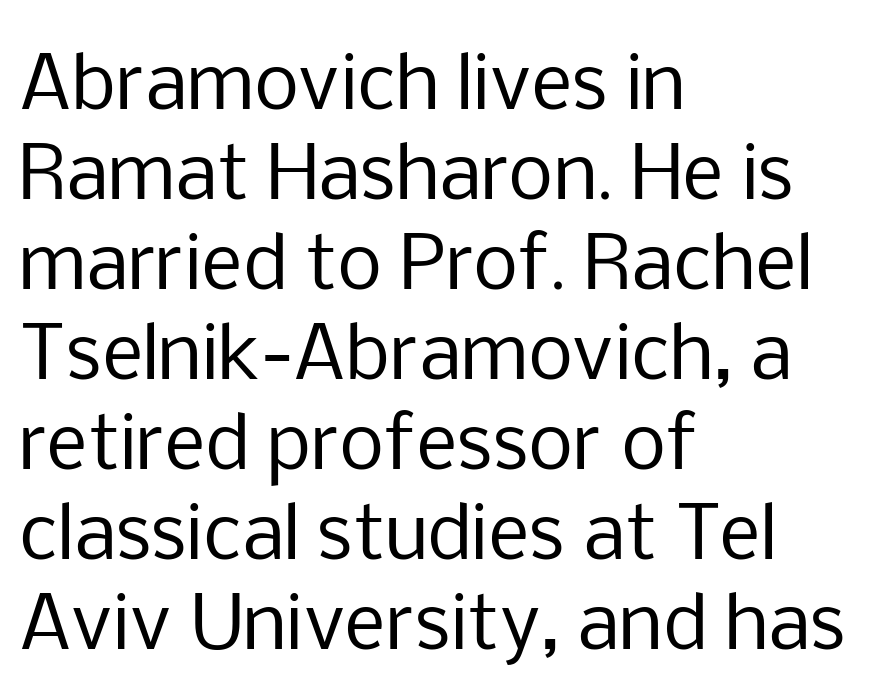
Q: Is the text bold? A: No.
Q: Is the text italic (slanted)? A: No, it is upright.
Q: Is the typeface a serif or a sans-serif typeface? A: Sans-serif.
Q: Is the text underlined? A: No.
Q: How is the paragraph aligned? A: Left-aligned.
Q: Is the spacing between letters normal or unusually wide? A: Normal.
Q: Is the spacing between lines tight, normal or loose? A: Normal.
Q: Width (condensed, normal, or wide)? A: Normal.
Q: Stroke contrast? A: Low.
Q: x-height? A: Medium.
Q: Monospaced? A: No.
